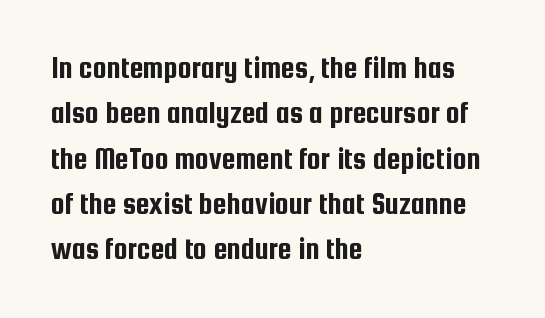
{"serif": "no", "italic": "no", "width": "condensed", "stroke_contrast": "low", "x_height": "medium", "monospaced": "no", "underline": "no", "align": "left", "line_spacing": "normal", "line_spacing_ratio": 1.46, "letter_spacing": "normal", "letter_spacing_em": 0.0, "glyph_px": 31}
